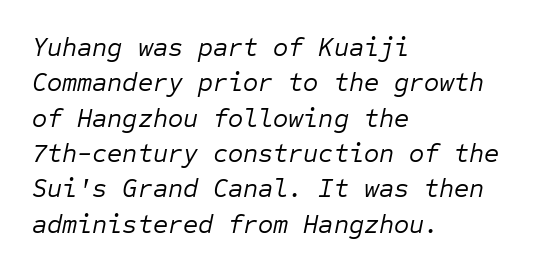
The image shows 26 px text type, italic (leaning right); set left-aligned, normal line spacing (1.36x), normal letter spacing, not underlined.
